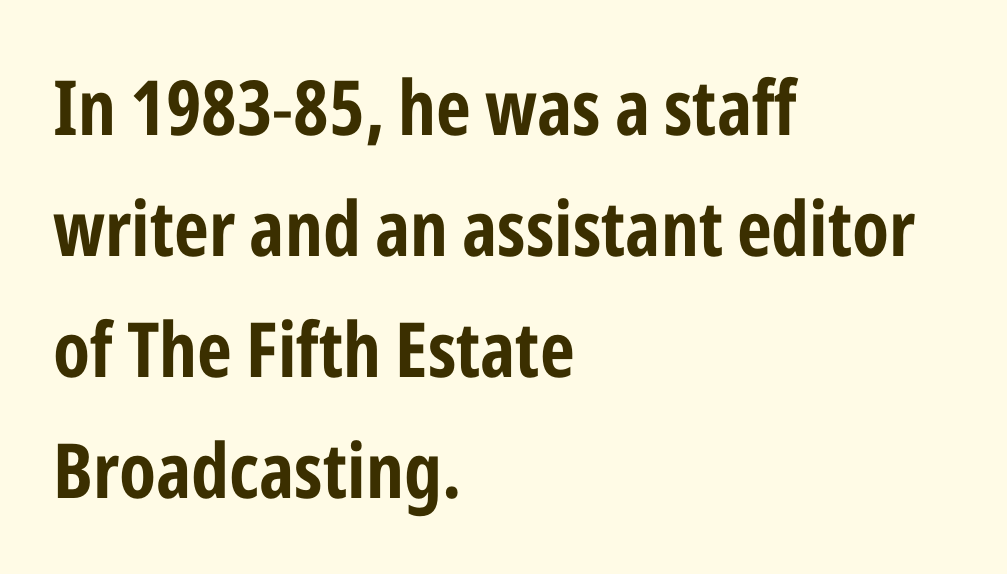
{"serif": "no", "italic": "no", "width": "condensed", "stroke_contrast": "low", "x_height": "medium", "monospaced": "no", "underline": "no", "align": "left", "line_spacing": "normal", "line_spacing_ratio": 1.59, "letter_spacing": "normal", "letter_spacing_em": 0.0, "glyph_px": 76}
